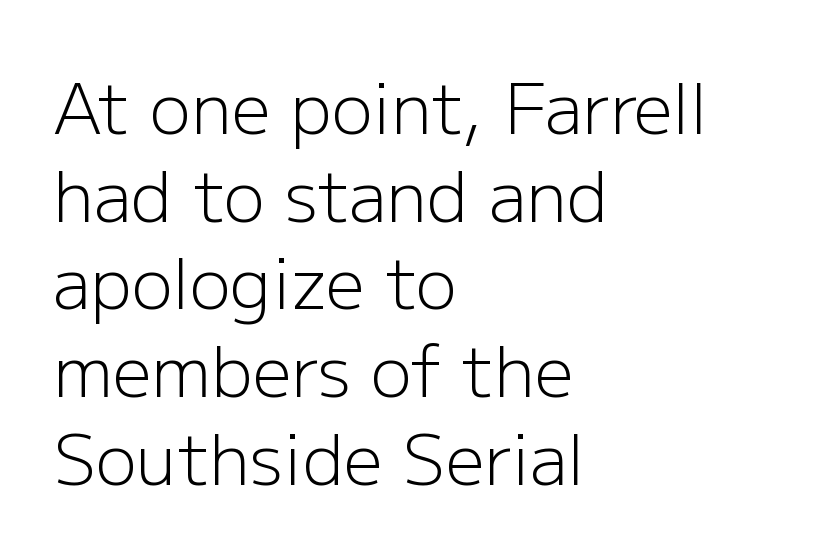
Q: Is the text bold? A: No.
Q: Is the text italic (slanted)? A: No, it is upright.
Q: Is the typeface a serif or a sans-serif typeface? A: Sans-serif.
Q: Is the text underlined? A: No.
Q: How is the paragraph aligned? A: Left-aligned.
Q: Is the spacing between letters normal or unusually wide? A: Normal.
Q: Is the spacing between lines tight, normal or loose? A: Normal.
Q: Width (condensed, normal, or wide)? A: Normal.
Q: Stroke contrast? A: Low.
Q: x-height? A: Medium.
Q: Monospaced? A: No.
